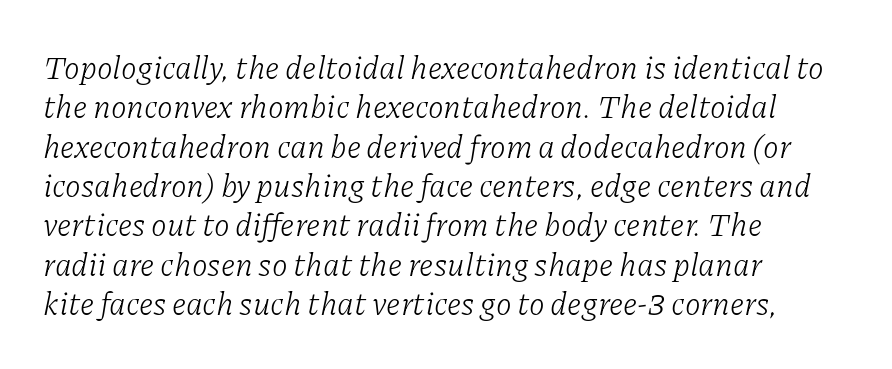
The image shows 32 px light serif type, italic (leaning right); set left-aligned, line spacing 1.23x, normal letter spacing, not underlined; low stroke contrast and a medium x-height.
